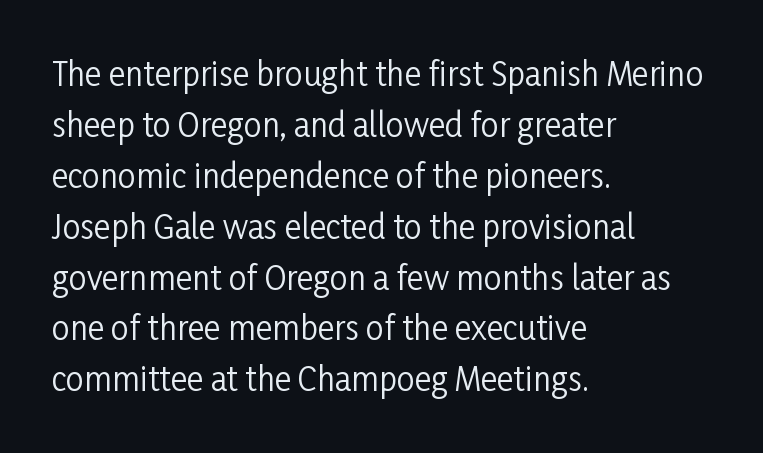
{"serif": "no", "italic": "no", "bold": "no", "weight": "regular", "width": "condensed", "stroke_contrast": "low", "x_height": "medium", "monospaced": "no", "underline": "no", "align": "left", "line_spacing": "normal", "line_spacing_ratio": 1.59, "letter_spacing": "normal", "letter_spacing_em": 0.0, "glyph_px": 32}
